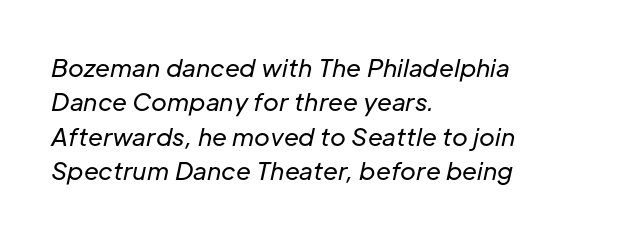
A light-to-regular cut is what we see here. Look at the tracking — it's just the regular setting, nothing added. Is there much room between lines? A standard amount, neither cramped nor airy. These lines were composed using italics.
